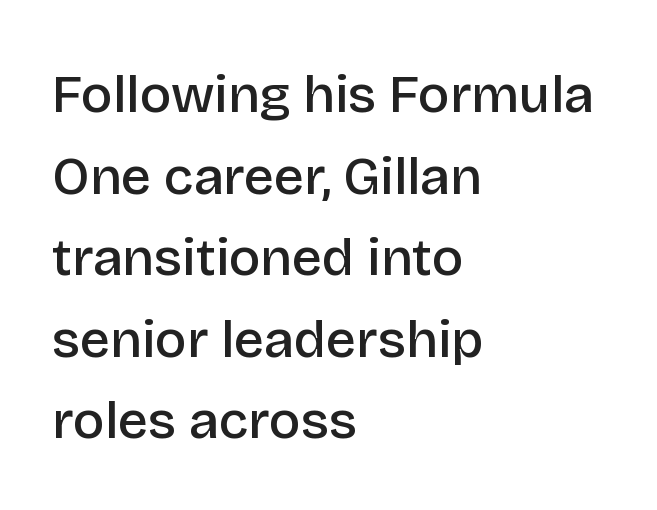
The image shows 53 px semibold sans-serif type, upright; set left-aligned, normal line spacing (1.54x), normal letter spacing, not underlined; low stroke contrast and a large x-height.
